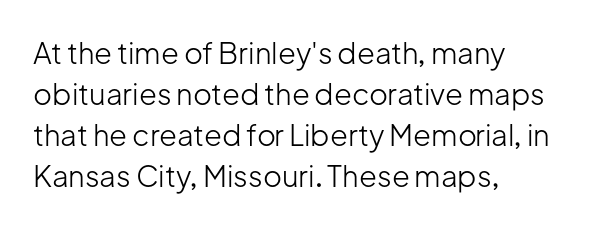
Stroke terminals: plain, sans-serif. The typesetter chose a ragged-right arrangement here. Compared with typical body copy, the letter spacing here is the same. On a weight scale, this lands at 450 or below.
